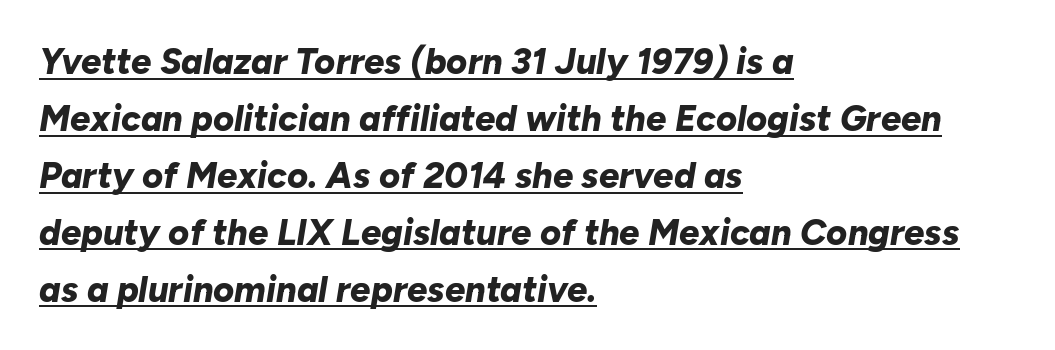
Q: Is the text bold? A: Yes.
Q: Is the text italic (slanted)? A: Yes, it leans right by about 10 degrees.
Q: Is the text underlined? A: Yes.
Q: How is the paragraph aligned? A: Left-aligned.
Q: Is the spacing between letters normal or unusually wide? A: Normal.
Q: Is the spacing between lines tight, normal or loose? A: Normal.
Q: Width (condensed, normal, or wide)? A: Normal.
Q: Stroke contrast? A: Low.
Q: x-height? A: Medium.
Q: Monospaced? A: No.
